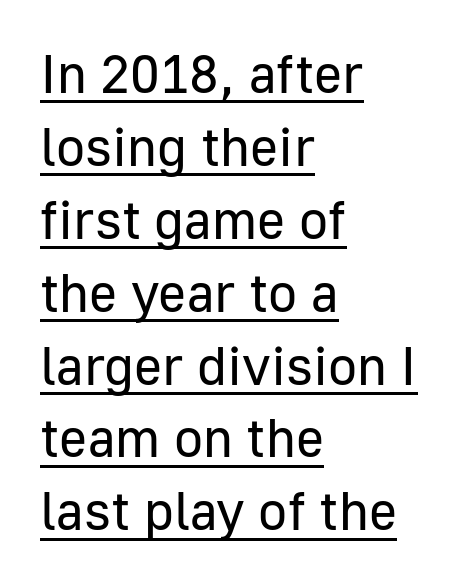
The image shows 54 px regular-weight sans-serif type, upright; set left-aligned, normal line spacing (1.35x), normal letter spacing, underlined; low stroke contrast and a medium x-height.
